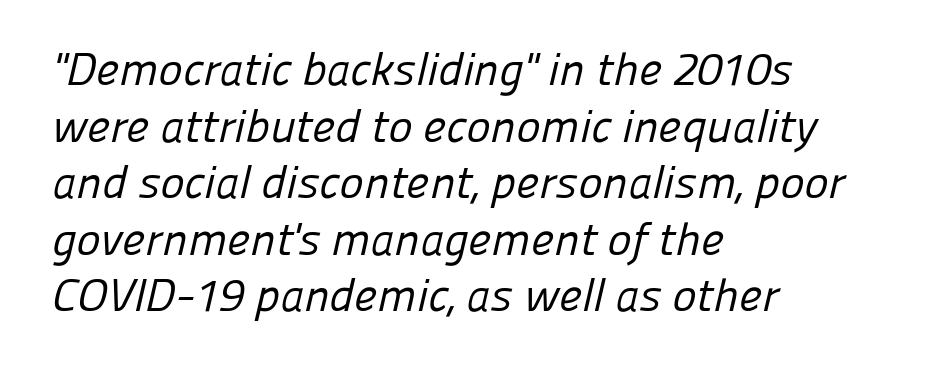
{"serif": "no", "bold": "no", "weight": "regular", "width": "normal", "stroke_contrast": "low", "x_height": "medium", "monospaced": "no", "underline": "no", "align": "left", "line_spacing_ratio": 1.23, "letter_spacing": "normal", "letter_spacing_em": 0.0, "glyph_px": 46}
